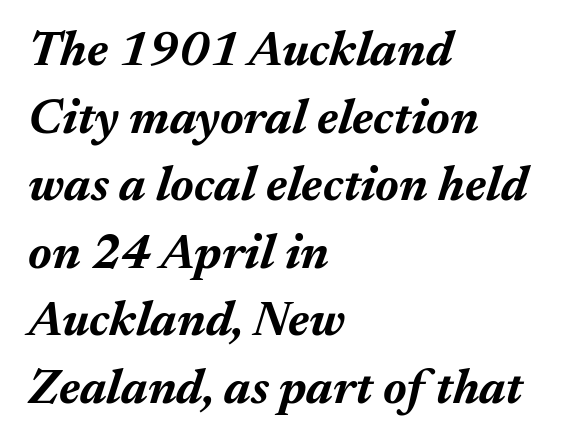
Q: Is the text bold? A: Yes.
Q: Is the text italic (slanted)? A: Yes, it leans right by about 17 degrees.
Q: Is the text underlined? A: No.
Q: How is the paragraph aligned? A: Left-aligned.
Q: Is the spacing between letters normal or unusually wide? A: Normal.
Q: Is the spacing between lines tight, normal or loose? A: Normal.
Q: Width (condensed, normal, or wide)? A: Normal.
Q: Stroke contrast? A: Medium.
Q: x-height? A: Medium.
Q: Monospaced? A: No.
